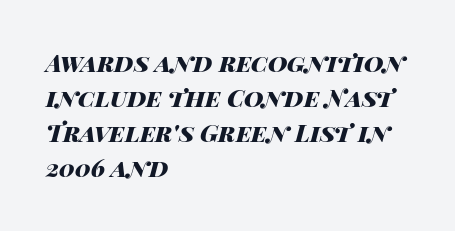
Q: Is the text bold? A: Yes.
Q: Is the text italic (slanted)? A: Yes, it leans right by about 14 degrees.
Q: Is the text underlined? A: No.
Q: How is the paragraph aligned? A: Left-aligned.
Q: Is the spacing between letters normal or unusually wide? A: Normal.
Q: Is the spacing between lines tight, normal or loose? A: Normal.
